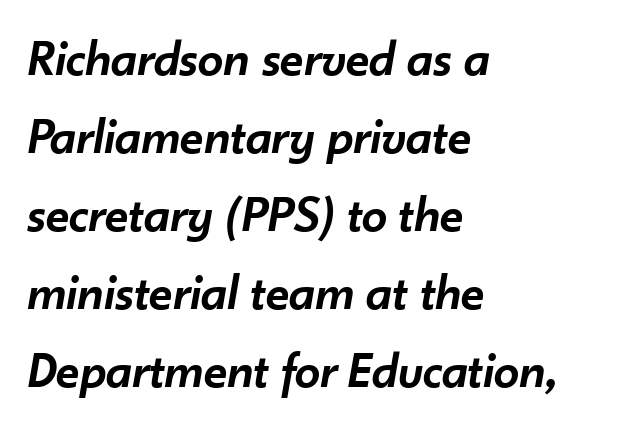
The image shows 51 px semibold type, italic (leaning right); set left-aligned, normal line spacing (1.53x), normal letter spacing, not underlined; low stroke contrast and a small x-height.
